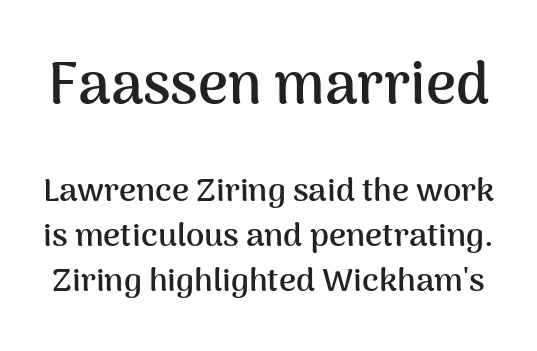
{"serif": "no", "italic": "no", "bold": "yes", "weight": "semibold", "width": "normal", "stroke_contrast": "medium", "x_height": "medium", "monospaced": "no", "underline": "no", "line_spacing": "normal", "line_spacing_ratio": 1.36, "letter_spacing": "normal", "letter_spacing_em": 0.0, "larger_block": "first", "size_ratio": 1.76, "glyph_px": 58}
